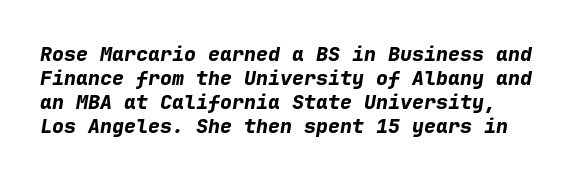
The specimen reads as italic at a glance. Letter spacing: default. The sample has been set heavy, in full bold. Any mark beneath the type? The region is blank.
